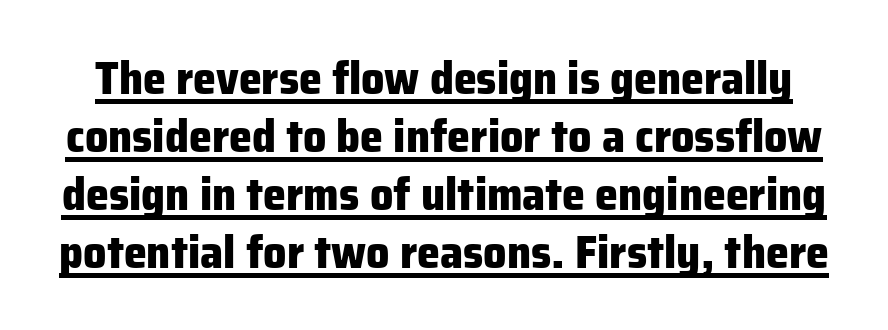
The image shows 46 px heavy sans-serif type, upright; set normal line spacing (1.26x), normal letter spacing, underlined; low stroke contrast and a medium x-height.
